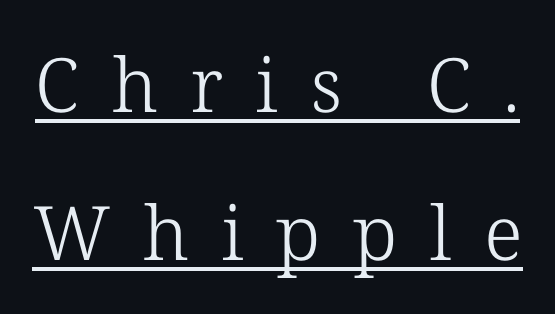
Q: Is the text bold? A: No.
Q: Is the text italic (slanted)? A: No, it is upright.
Q: Is the typeface a serif or a sans-serif typeface? A: Serif.
Q: Is the text underlined? A: Yes.
Q: Is the spacing between letters normal or unusually wide? A: Unusually wide.
Q: Is the spacing between lines tight, normal or loose? A: Loose.
Q: Width (condensed, normal, or wide)? A: Normal.
Q: Stroke contrast? A: Low.
Q: x-height? A: Medium.
Q: Monospaced? A: No.
